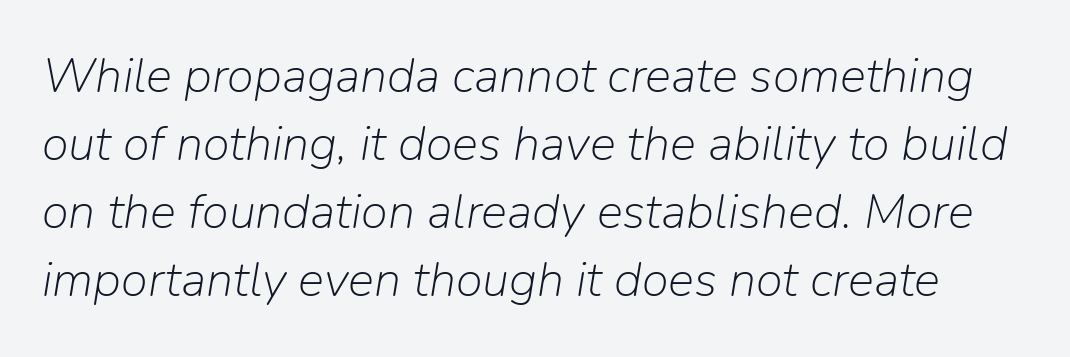
The image shows 49 px light type, italic (leaning right); set normal line spacing (1.39x), normal letter spacing, not underlined; low stroke contrast and a medium x-height.
